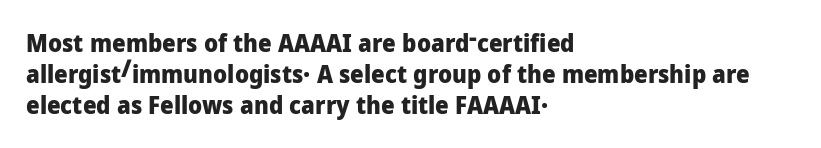
If you measured baseline to baseline, you'd find a middling distance. The specimen reads as upright at a glance. Glyph-to-glyph distance matches everyday printed text. Heavy, bold letterforms. Each row of text sits above clean, open space.
